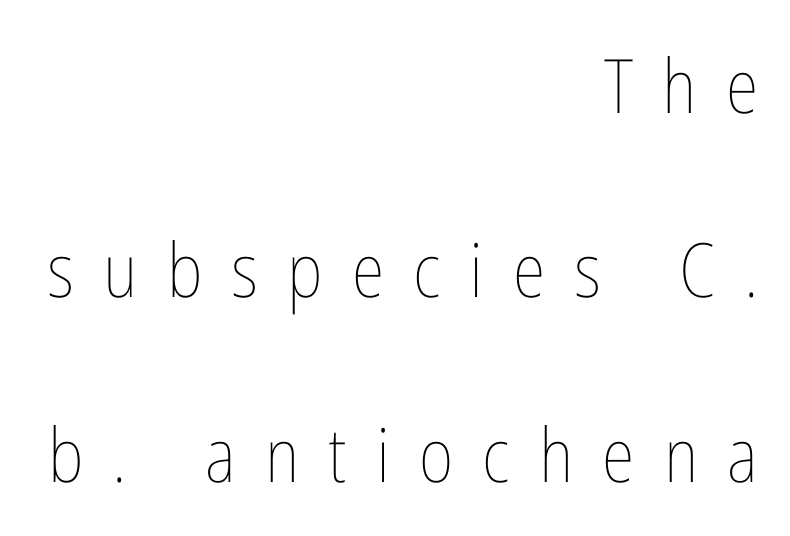
Q: Is the text bold? A: No.
Q: Is the text italic (slanted)? A: No, it is upright.
Q: Is the text underlined? A: No.
Q: How is the paragraph aligned? A: Right-aligned.
Q: Is the spacing between letters normal or unusually wide? A: Unusually wide.
Q: Is the spacing between lines tight, normal or loose? A: Loose.
Q: Width (condensed, normal, or wide)? A: Condensed.
Q: Stroke contrast? A: Low.
Q: x-height? A: Medium.
Q: Monospaced? A: No.
